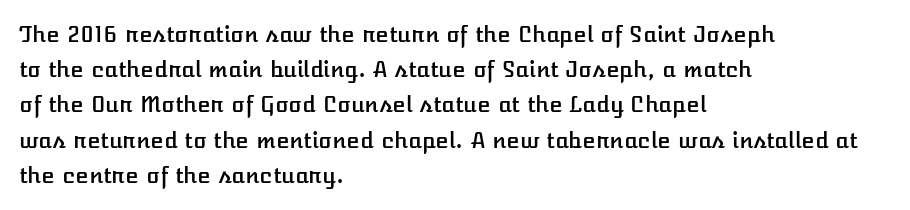
The face used here is rendered with its standard letterfit. A bare baseline throughout the passage. The compositor pushed each line to the left boundary. Regarding leading, the lines here are spaced in the standard way.
